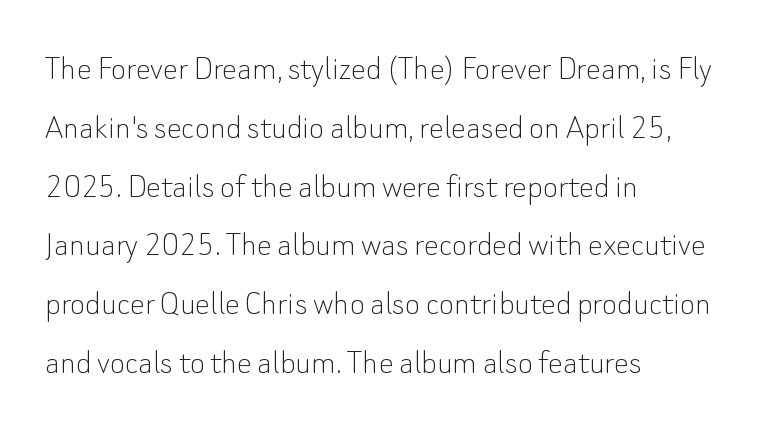
{"serif": "no", "italic": "no", "bold": "no", "weight": "thin", "width": "normal", "stroke_contrast": "low", "x_height": "small", "monospaced": "no", "underline": "no", "align": "left", "line_spacing": "normal", "line_spacing_ratio": 1.59, "letter_spacing": "normal", "letter_spacing_em": 0.0, "glyph_px": 37}
